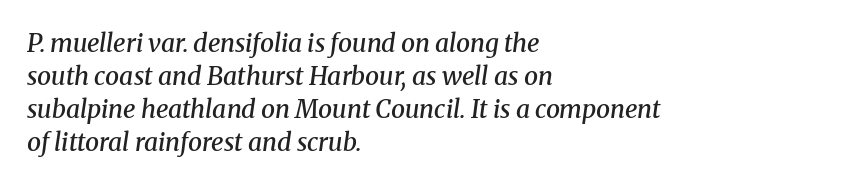
The image shows 25 px text type, italic (leaning right); set left-aligned, normal line spacing (1.32x), normal letter spacing, not underlined.
